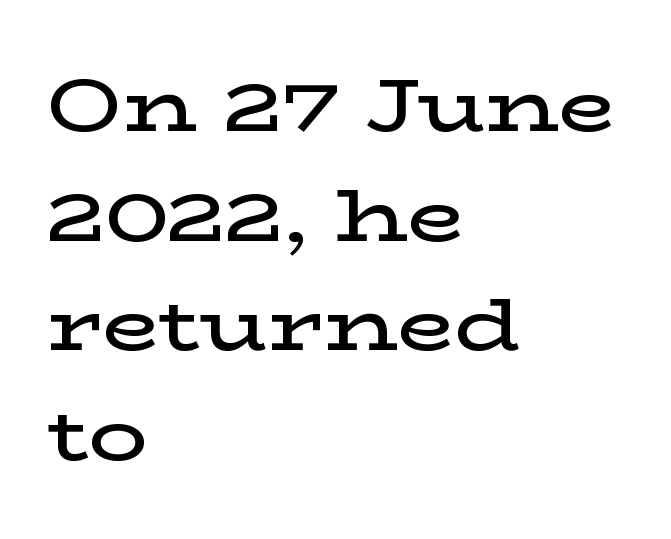
{"serif": "yes", "italic": "no", "bold": "semi", "weight": "semibold", "width": "wide", "stroke_contrast": "low", "x_height": "medium", "monospaced": "no", "underline": "no", "align": "left", "line_spacing": "normal", "line_spacing_ratio": 1.48, "letter_spacing": "normal", "letter_spacing_em": 0.0, "glyph_px": 74}
